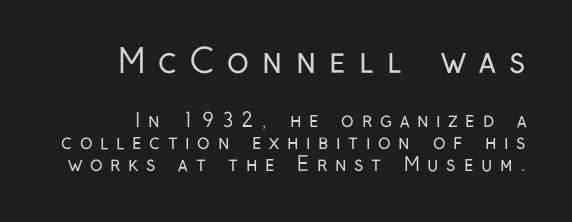
Q: Is the text bold? A: No.
Q: Is the text italic (slanted)? A: No, it is upright.
Q: Is the typeface a serif or a sans-serif typeface? A: Sans-serif.
Q: Is the text underlined? A: No.
Q: Is the spacing between letters normal or unusually wide? A: Unusually wide.
Q: Which block of text is set in a larger size, the first (top) or the second (bottom)? A: The first (top) one.
Q: Width (condensed, normal, or wide)? A: Condensed.
Q: Stroke contrast? A: Low.
Q: x-height? A: Medium.
Q: Monospaced? A: No.
